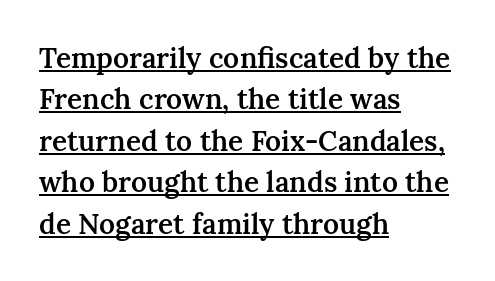
Every stem runs plumb, perpendicular to the baseline. These lines keep a tight, regular rhythm from letter to letter. The rendered words wear a rule along their underside. The ragged edge is on the right, which tells us the setting is flush left. Reading down the column, the eye jumps a familiar distance to each next line.
